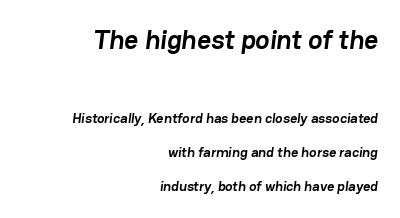
The image shows 27 px bold type; set right-aligned, loose line spacing (2.42x), normal letter spacing, not underlined; the first (top) block is 1.93x larger.
